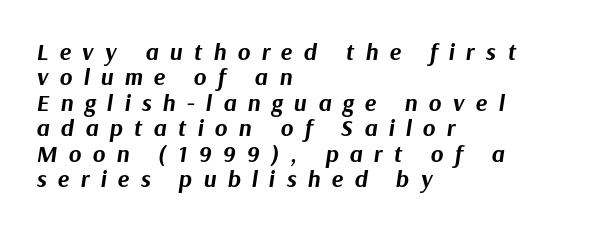
The image shows 24 px bold type, italic (leaning right); set left-aligned, tight line spacing (1.06x), unusually wide letter spacing (+0.47 em), not underlined.
